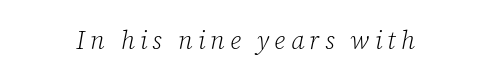
Q: Is the text bold? A: No.
Q: Is the text italic (slanted)? A: Yes, it leans right by about 12 degrees.
Q: Is the text underlined? A: No.
Q: Is the spacing between letters normal or unusually wide? A: Unusually wide.
